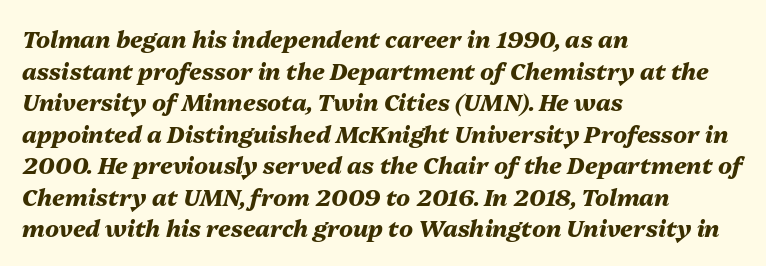
In CSS terms this would be text-align: left. These words are printed bold, with thick strokes throughout. You can tell it's italic because the verticals aren't actually vertical. The rendering keeps characters at their native spacing.
